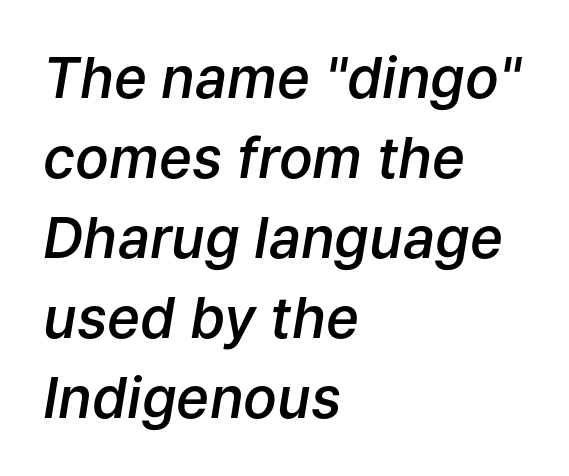
Q: Is the text bold? A: Semi-bold.
Q: Is the text italic (slanted)? A: Yes, it leans right by about 9 degrees.
Q: Is the text underlined? A: No.
Q: How is the paragraph aligned? A: Left-aligned.
Q: Is the spacing between letters normal or unusually wide? A: Normal.
Q: Is the spacing between lines tight, normal or loose? A: Normal.
Q: Width (condensed, normal, or wide)? A: Normal.
Q: Stroke contrast? A: Low.
Q: x-height? A: Medium.
Q: Monospaced? A: No.
